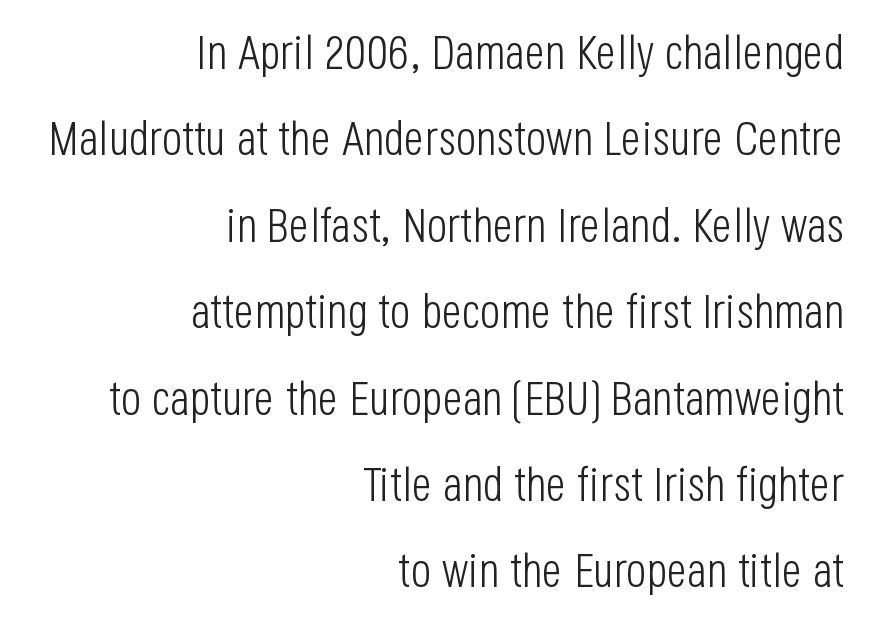
{"serif": "no", "italic": "no", "bold": "no", "weight": "light", "width": "condensed", "stroke_contrast": "low", "x_height": "large", "monospaced": "no", "underline": "no", "align": "right", "line_spacing_ratio": 1.8, "letter_spacing": "normal", "letter_spacing_em": 0.0, "glyph_px": 48}
